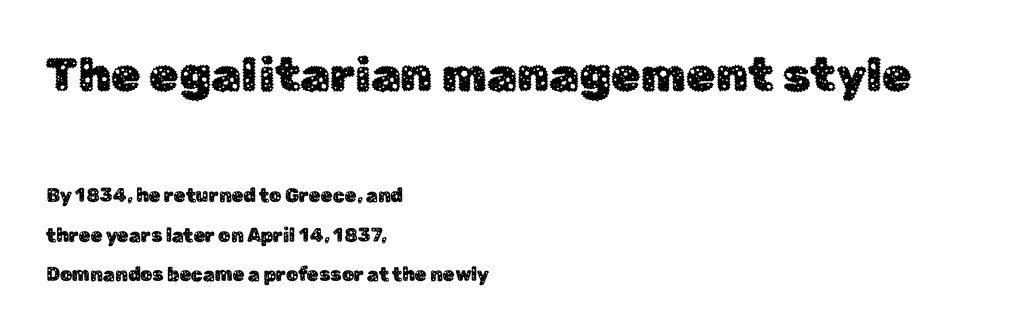
{"serif": "no", "italic": "no", "width": "normal", "stroke_contrast": "low", "x_height": "medium", "monospaced": "no", "underline": "no", "align": "left", "line_spacing": "loose", "line_spacing_ratio": 2.08, "letter_spacing": "normal", "letter_spacing_em": 0.0, "larger_block": "first", "size_ratio": 2.53, "glyph_px": 48}
